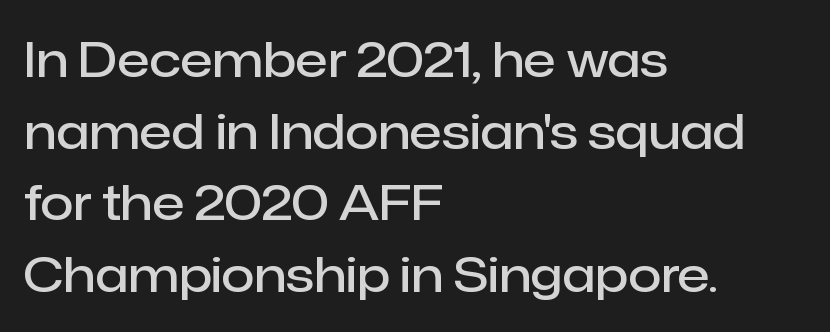
The image shows 48 px semibold sans-serif type, upright; set left-aligned, normal line spacing (1.49x), normal letter spacing, not underlined; low stroke contrast and a medium x-height.
